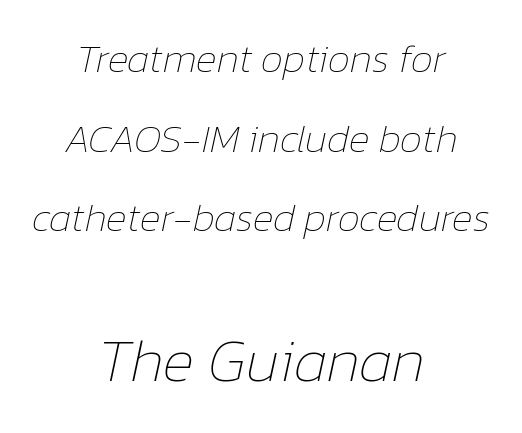
{"italic": "yes", "lean": "right", "slant_degrees": 12, "bold": "no", "weight": "thin", "width": "normal", "stroke_contrast": "low", "x_height": "medium", "monospaced": "no", "underline": "no", "align": "center", "line_spacing": "loose", "line_spacing_ratio": 1.99, "letter_spacing": "normal", "letter_spacing_em": 0.0, "larger_block": "second", "size_ratio": 1.5, "glyph_px": 60}
